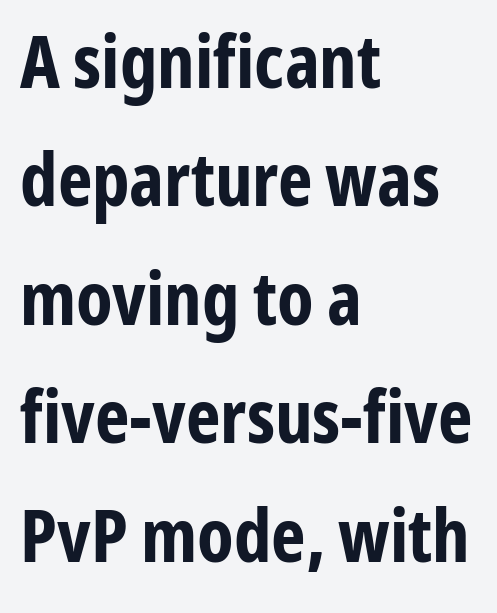
Q: Is the text bold? A: Yes.
Q: Is the text italic (slanted)? A: No, it is upright.
Q: Is the typeface a serif or a sans-serif typeface? A: Sans-serif.
Q: Is the text underlined? A: No.
Q: How is the paragraph aligned? A: Left-aligned.
Q: Is the spacing between letters normal or unusually wide? A: Normal.
Q: Is the spacing between lines tight, normal or loose? A: Normal.
Q: Width (condensed, normal, or wide)? A: Condensed.
Q: Stroke contrast? A: Low.
Q: x-height? A: Medium.
Q: Monospaced? A: No.
